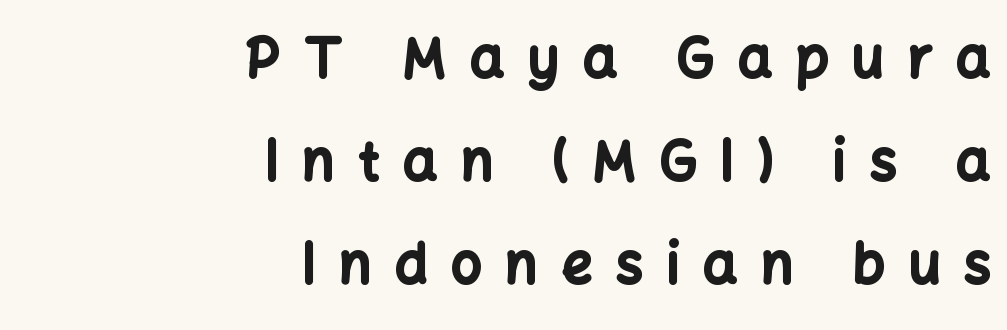
{"serif": "no", "italic": "no", "bold": "yes", "weight": "bold", "width": "normal", "stroke_contrast": "low", "x_height": "medium", "monospaced": "no", "underline": "no", "align": "right", "line_spacing": "loose", "line_spacing_ratio": 1.91, "letter_spacing": "wide", "letter_spacing_em": 0.44, "glyph_px": 54}
